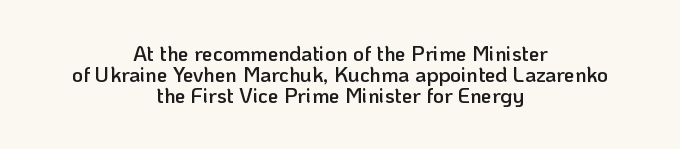
Decoration check: the copy has no underline. Summary of vertical rhythm: compact, with narrow interline spacing. In terms of weight, the rendering is demibold, just under bold. Look at the tracking — it's just the regular setting, nothing added. These lines stack symmetrically, like a column narrowing and widening about its center. These lines were composed using upright roman letters.
